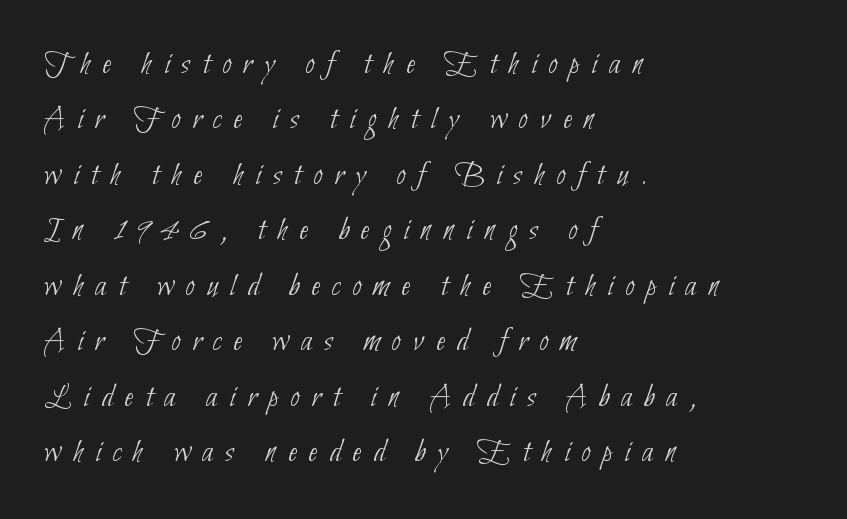
The compositor pushed each line to the left boundary. Honestly, the letter spacing is so wide it's the main thing you notice. Leading matches the norm, producing a regular column. A sans-serif font was chosen for this passage. The letters look calm and open, with moderate or lighter stems.
